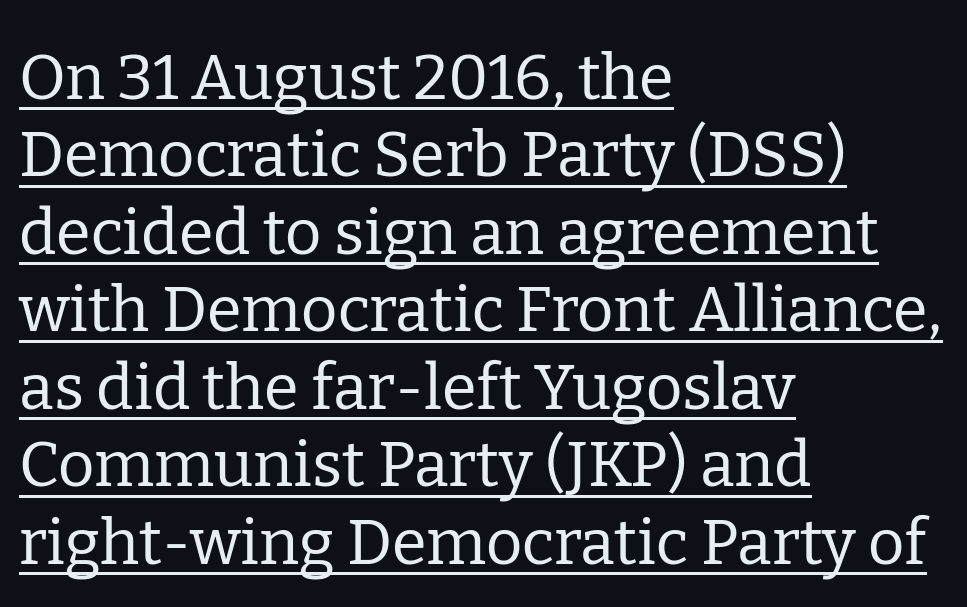
Q: Is the text bold? A: No.
Q: Is the text italic (slanted)? A: No, it is upright.
Q: Is the typeface a serif or a sans-serif typeface? A: Serif.
Q: Is the text underlined? A: Yes.
Q: How is the paragraph aligned? A: Left-aligned.
Q: Is the spacing between letters normal or unusually wide? A: Normal.
Q: Width (condensed, normal, or wide)? A: Normal.
Q: Stroke contrast? A: Low.
Q: x-height? A: Medium.
Q: Monospaced? A: No.
